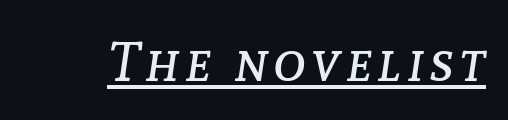
The passage shown is typed in a proportional face where columns would drift. Looks like someone drew a line under every word here. Caption: face not bold, strokes unweighted. If you drew a line through each stem, it would be angled.
